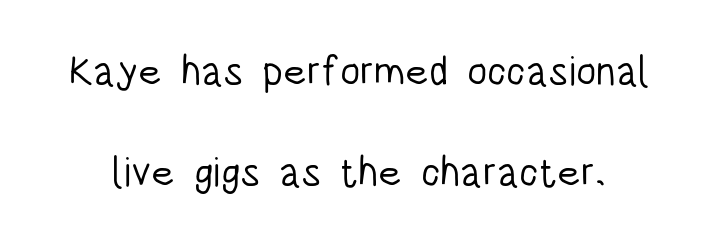
{"serif": "no", "italic": "no", "bold": "no", "weight": "light", "width": "condensed", "stroke_contrast": "low", "x_height": "large", "monospaced": "no", "underline": "no", "line_spacing": "loose", "line_spacing_ratio": 2.47, "letter_spacing": "normal", "letter_spacing_em": 0.0, "glyph_px": 41}
